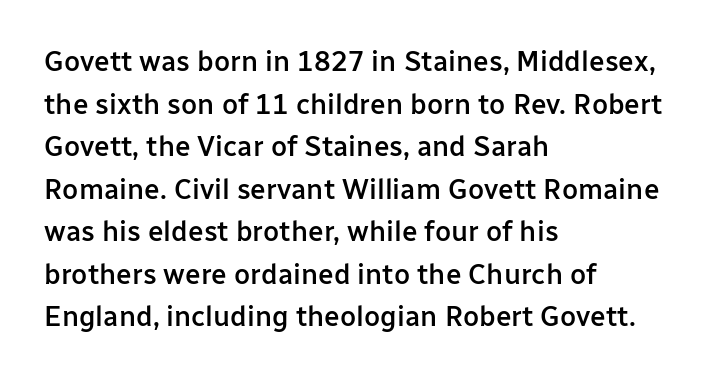
{"serif": "no", "italic": "no", "bold": "semi", "weight": "semibold", "width": "normal", "stroke_contrast": "low", "x_height": "medium", "monospaced": "no", "underline": "no", "align": "left", "line_spacing": "normal", "line_spacing_ratio": 1.52, "letter_spacing": "normal", "letter_spacing_em": 0.0, "glyph_px": 28}
